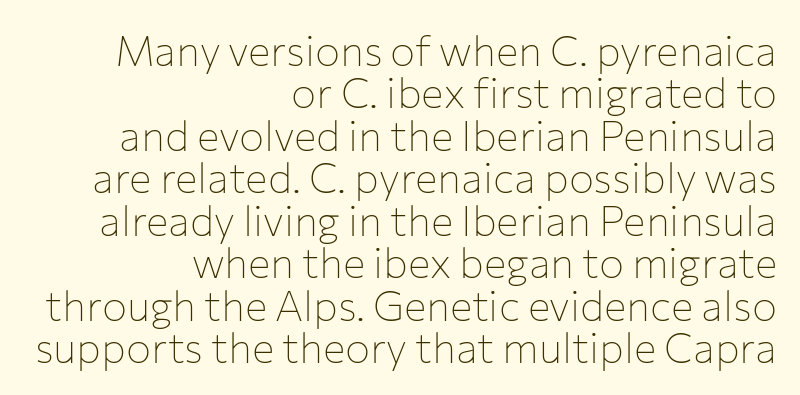
This is roman type, the default non-slanted kind. Typographically, this falls in the sans-serif category. Here the designer chose a conventional face with non-uniform glyph widths. The letterforms sit at book weight or below. The vertical gap from one line to the next is small.
